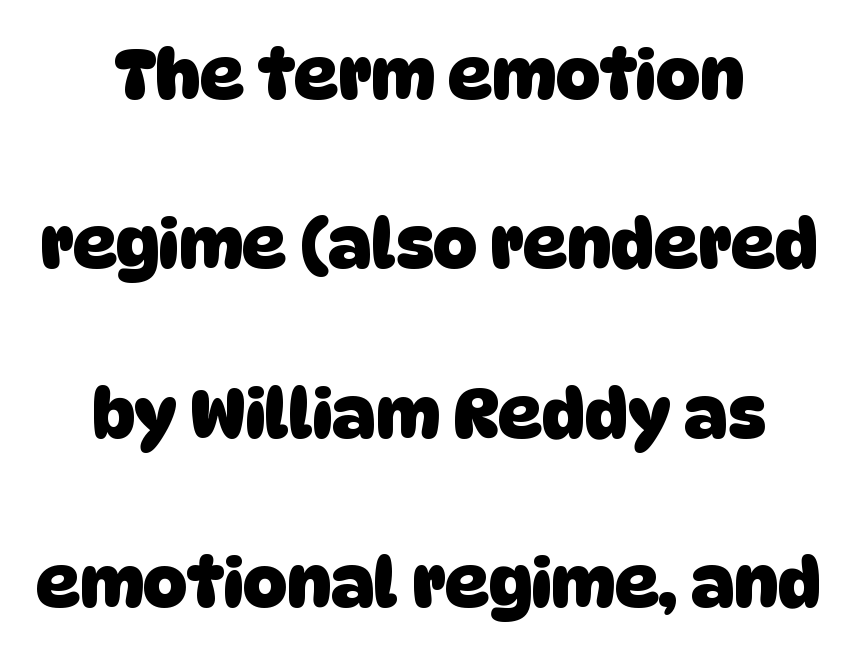
{"serif": "no", "bold": "yes", "weight": "heavy", "width": "normal", "stroke_contrast": "low", "x_height": "large", "monospaced": "no", "underline": "no", "align": "center", "line_spacing": "loose", "line_spacing_ratio": 2.49, "letter_spacing": "normal", "letter_spacing_em": 0.0, "glyph_px": 68}
